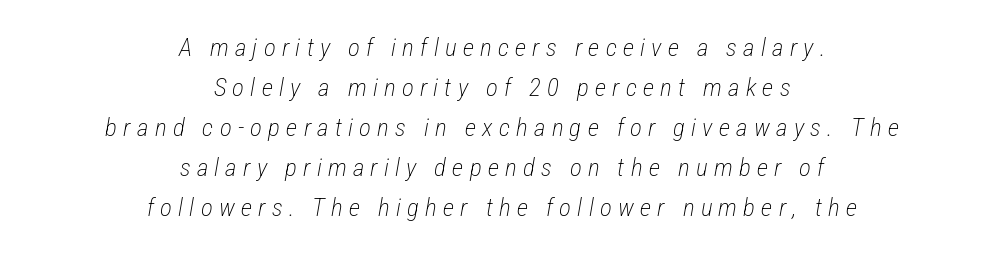
{"italic": "yes", "lean": "right", "slant_degrees": 12, "bold": "no", "underline": "no", "align": "center", "line_spacing": "normal", "line_spacing_ratio": 1.6, "letter_spacing": "wide", "letter_spacing_em": 0.25, "glyph_px": 25}
